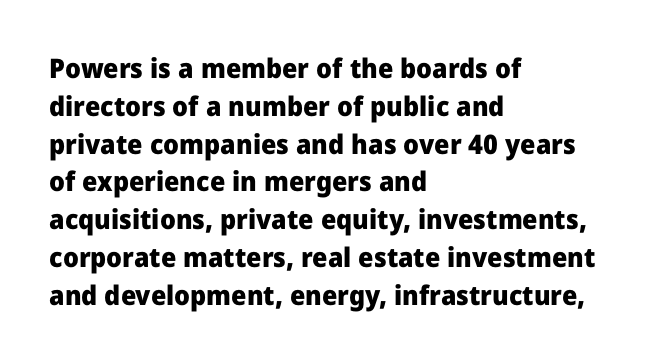
Q: Is the text bold? A: Yes.
Q: Is the text italic (slanted)? A: No, it is upright.
Q: Is the text underlined? A: No.
Q: How is the paragraph aligned? A: Left-aligned.
Q: Is the spacing between letters normal or unusually wide? A: Normal.
Q: Is the spacing between lines tight, normal or loose? A: Normal.
